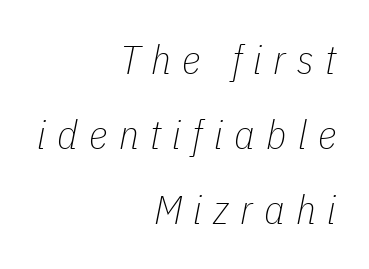
Weight: in the light-to-regular range. Display-style spreading of the glyphs; the letterfit is very open. Horizontally, the lines are justified to the trailing edge only. Slanted lettering throughout.
